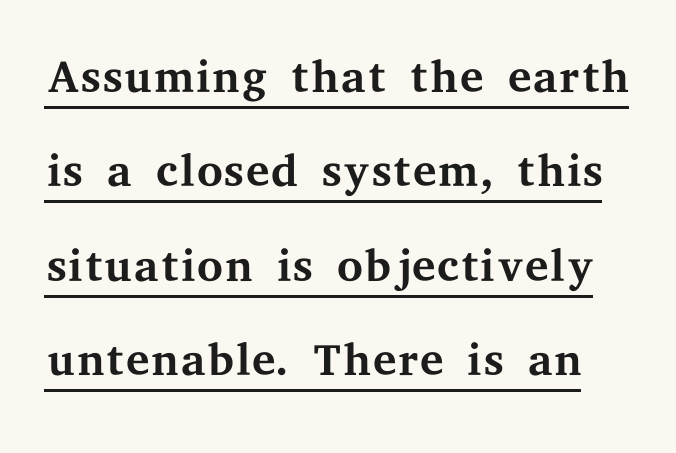
The rendering shows small feet on the letterforms — a serif design. The face used here is proportionally spaced, like ordinary book or web type. The rows are spaced the way most documents space them. Every character sits straight up, as roman type does.
